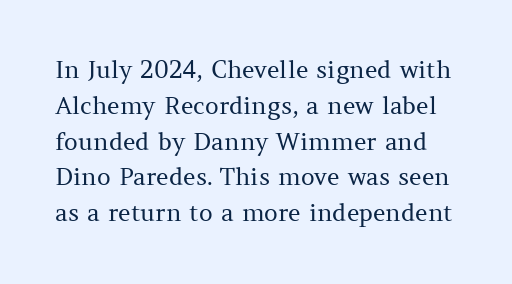
Q: Is the text bold? A: No.
Q: Is the text italic (slanted)? A: No, it is upright.
Q: Is the text underlined? A: No.
Q: Is the spacing between letters normal or unusually wide? A: Normal.
Q: Is the spacing between lines tight, normal or loose? A: Normal.
